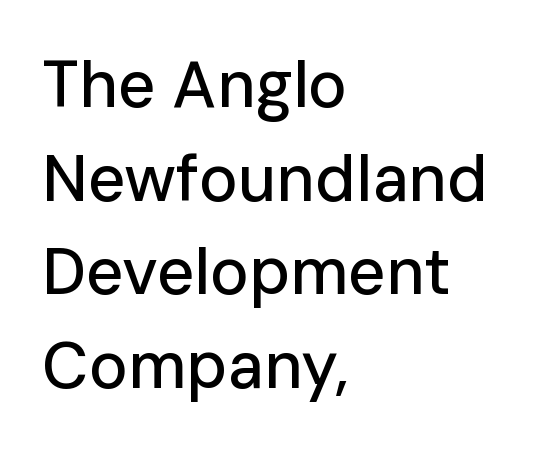
This sample has the flowing, uneven cadence of proportional lettering. Does the copy run flush right? No — it runs flush left. The zone under the glyphs is completely vacant. Every character sits straight up, as roman type does.
